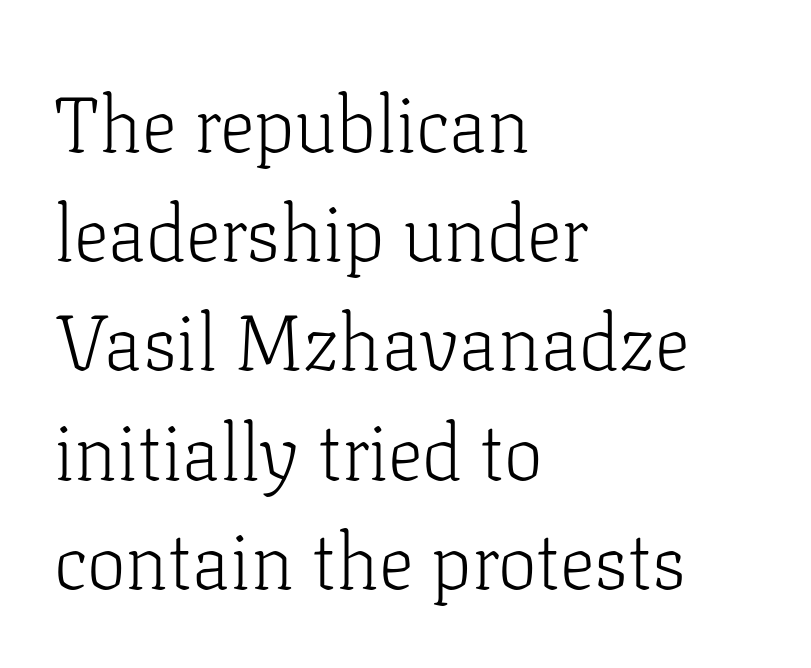
In terms of letterspacing, this is plain default setting. The face used here is proportionally spaced, like ordinary book or web type. What's the leading like? Ordinary, nothing unusual. Is there any slant? The stems are plumb. Serif or sans? Serif — the stroke terminals have little feet.
